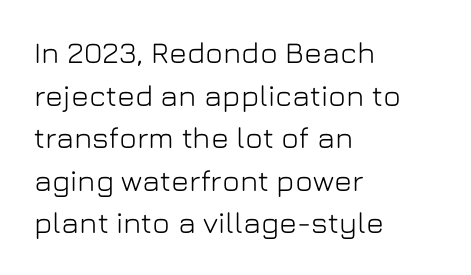
Q: Is the text italic (slanted)? A: No, it is upright.
Q: Is the typeface a serif or a sans-serif typeface? A: Sans-serif.
Q: Is the text underlined? A: No.
Q: How is the paragraph aligned? A: Left-aligned.
Q: Is the spacing between letters normal or unusually wide? A: Normal.
Q: Is the spacing between lines tight, normal or loose? A: Normal.
Q: Width (condensed, normal, or wide)? A: Normal.
Q: Stroke contrast? A: Low.
Q: x-height? A: Medium.
Q: Monospaced? A: No.
